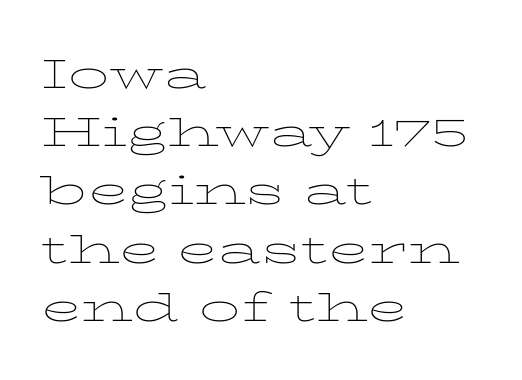
{"serif": "yes", "italic": "no", "bold": "no", "weight": "thin", "width": "wide", "stroke_contrast": "low", "x_height": "medium", "monospaced": "no", "underline": "no", "align": "left", "line_spacing": "normal", "line_spacing_ratio": 1.42, "letter_spacing": "normal", "letter_spacing_em": 0.0, "glyph_px": 41}
